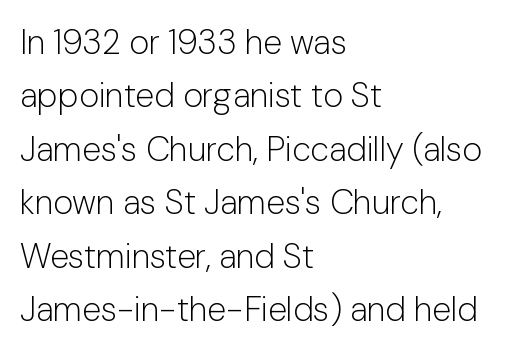
{"serif": "no", "italic": "no", "bold": "no", "weight": "light", "width": "normal", "stroke_contrast": "low", "x_height": "medium", "monospaced": "no", "underline": "no", "align": "left", "line_spacing": "normal", "line_spacing_ratio": 1.57, "letter_spacing": "normal", "letter_spacing_em": 0.0, "glyph_px": 34}
